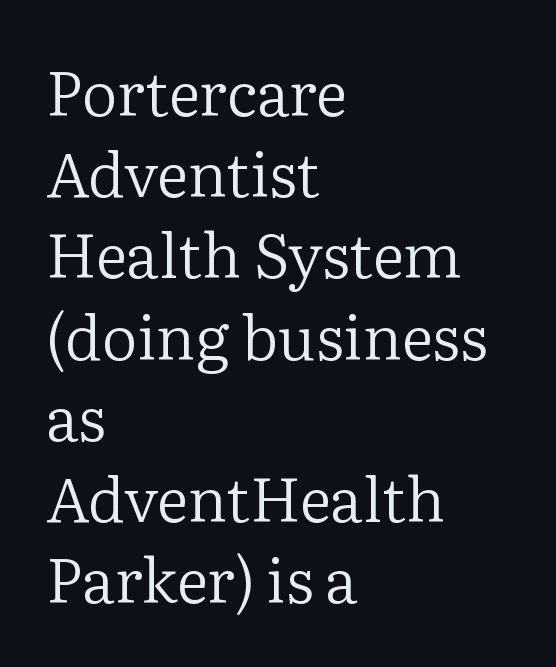
{"serif": "yes", "italic": "no", "bold": "no", "weight": "regular", "width": "normal", "stroke_contrast": "low", "x_height": "medium", "monospaced": "no", "underline": "no", "align": "left", "line_spacing": "normal", "line_spacing_ratio": 1.31, "letter_spacing": "normal", "letter_spacing_em": 0.0, "glyph_px": 62}
